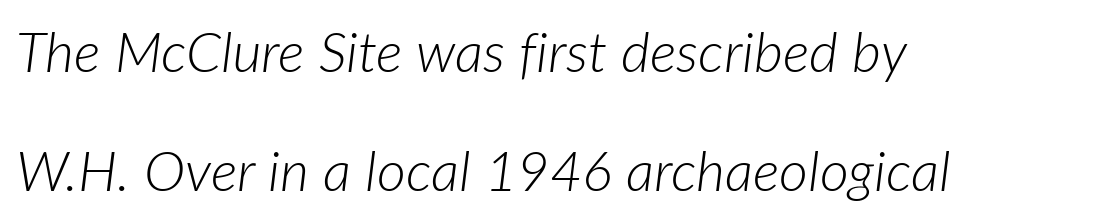
Q: Is the text bold? A: No.
Q: Is the text italic (slanted)? A: Yes, it leans right by about 7 degrees.
Q: Is the text underlined? A: No.
Q: How is the paragraph aligned? A: Left-aligned.
Q: Is the spacing between letters normal or unusually wide? A: Normal.
Q: Is the spacing between lines tight, normal or loose? A: Loose.
Q: Width (condensed, normal, or wide)? A: Normal.
Q: Stroke contrast? A: Low.
Q: x-height? A: Medium.
Q: Monospaced? A: No.
